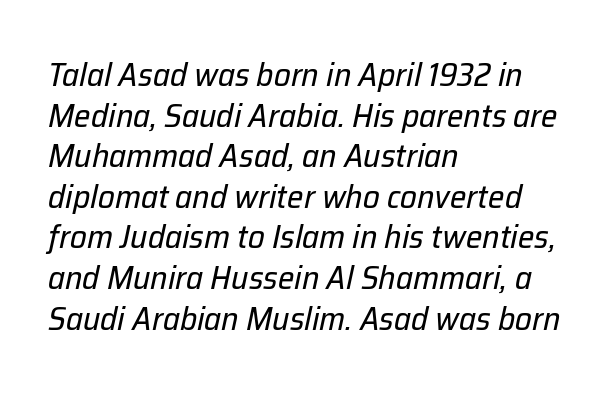
{"italic": "yes", "lean": "right", "slant_degrees": 12, "bold": "no", "weight": "regular", "width": "normal", "stroke_contrast": "low", "x_height": "medium", "monospaced": "no", "underline": "no", "align": "left", "line_spacing_ratio": 1.23, "letter_spacing": "normal", "letter_spacing_em": 0.0, "glyph_px": 33}
